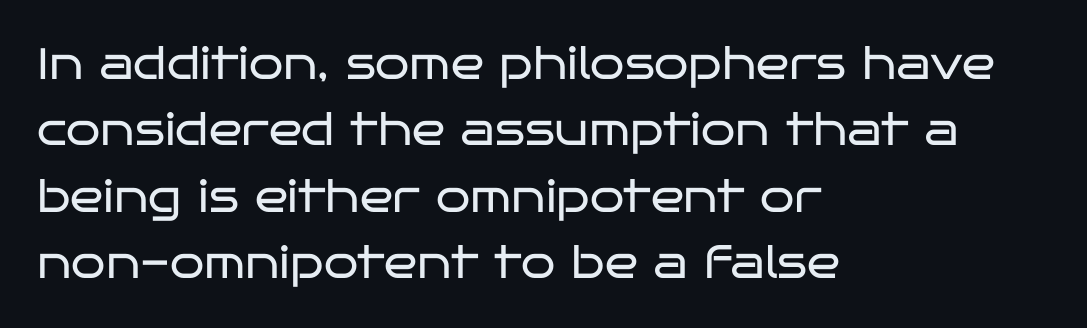
{"serif": "no", "italic": "no", "bold": "no", "weight": "regular", "width": "wide", "stroke_contrast": "low", "x_height": "large", "monospaced": "no", "underline": "no", "align": "left", "line_spacing": "normal", "line_spacing_ratio": 1.51, "letter_spacing": "normal", "letter_spacing_em": 0.0, "glyph_px": 44}
